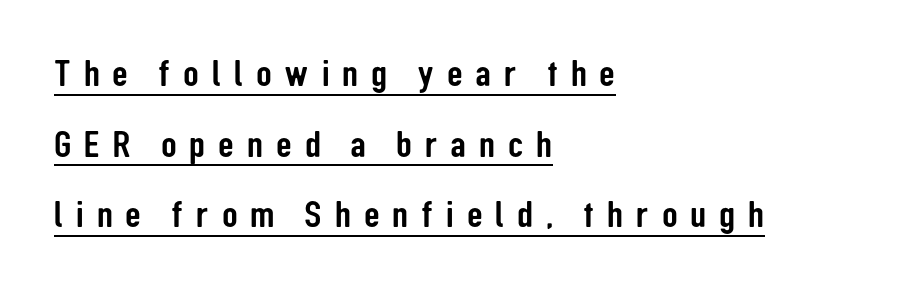
{"serif": "no", "italic": "no", "width": "condensed", "stroke_contrast": "low", "x_height": "medium", "monospaced": "no", "underline": "yes", "align": "left", "line_spacing_ratio": 1.81, "letter_spacing": "wide", "letter_spacing_em": 0.33, "glyph_px": 39}
